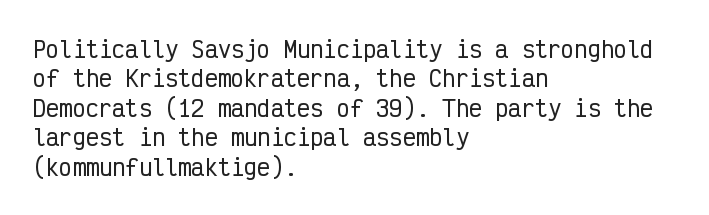
Reading down the block, your eye returns to a fixed left position each line. The type sits square on the baseline with zero lean. The space directly below the letters is spotless. Notice how descenders clear the ascenders below comfortably — that's standard leading. Each word holds together tightly as a unit, with standard inter-letter gaps.
